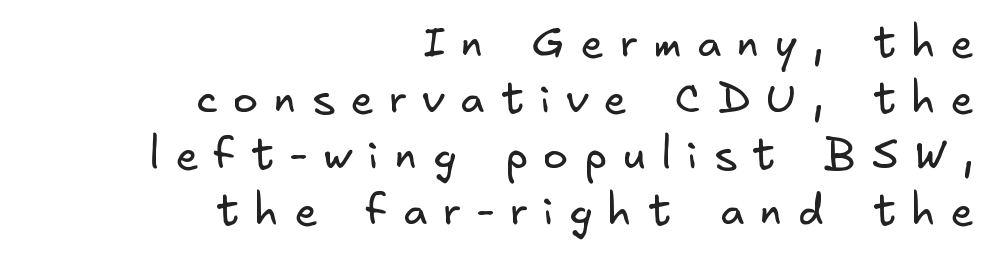
If you drew a ruler down the right edge, every line would touch it. Honestly, the letter spacing is so wide it's the main thing you notice. Vertically, the passage feels balanced, rows spaced as you'd expect. Caption: face not bold, strokes unweighted.
